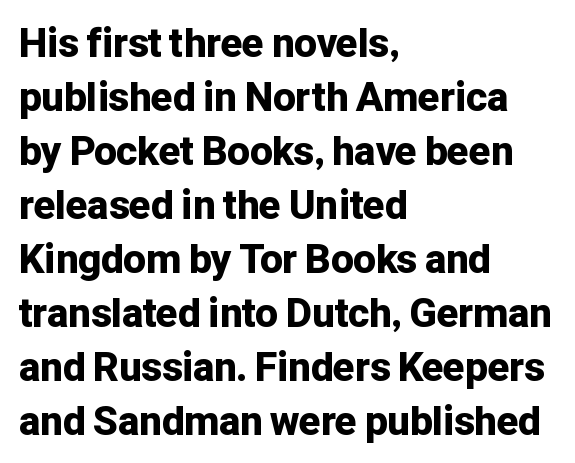
The image shows 40 px bold sans-serif type, upright; set left-aligned, normal line spacing (1.35x), normal letter spacing, not underlined; low stroke contrast and a medium x-height.
